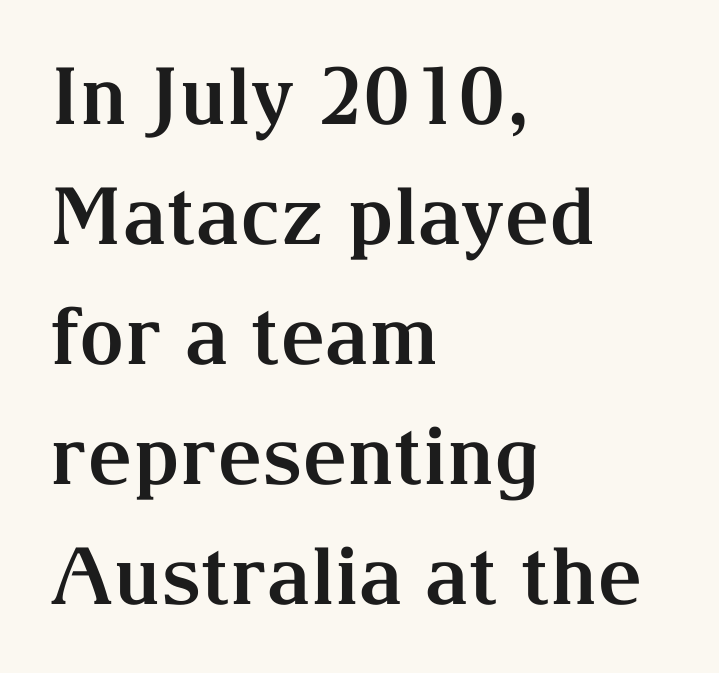
Q: Is the text bold? A: Yes.
Q: Is the text italic (slanted)? A: No, it is upright.
Q: Is the typeface a serif or a sans-serif typeface? A: Serif.
Q: Is the text underlined? A: No.
Q: How is the paragraph aligned? A: Left-aligned.
Q: Is the spacing between letters normal or unusually wide? A: Normal.
Q: Is the spacing between lines tight, normal or loose? A: Normal.
Q: Width (condensed, normal, or wide)? A: Normal.
Q: Stroke contrast? A: Medium.
Q: x-height? A: Medium.
Q: Monospaced? A: No.
